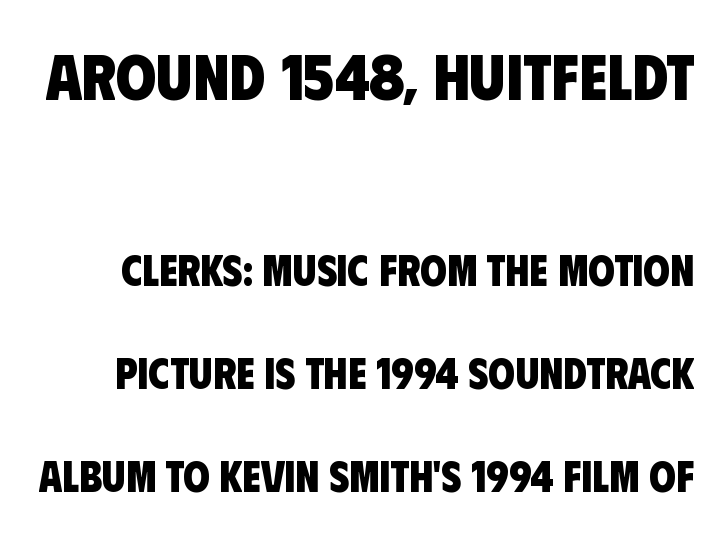
{"serif": "no", "bold": "yes", "weight": "heavy", "width": "condensed", "stroke_contrast": "low", "x_height": "large", "monospaced": "no", "underline": "no", "line_spacing": "loose", "line_spacing_ratio": 2.4, "letter_spacing": "normal", "letter_spacing_em": 0.0, "larger_block": "first", "size_ratio": 1.51, "glyph_px": 65}
